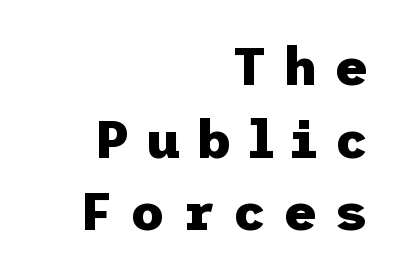
The image shows 53 px heavy sans-serif type, upright; set right-aligned, normal line spacing (1.37x), unusually wide letter spacing (+0.31 em), not underlined; low stroke contrast and a medium x-height.
